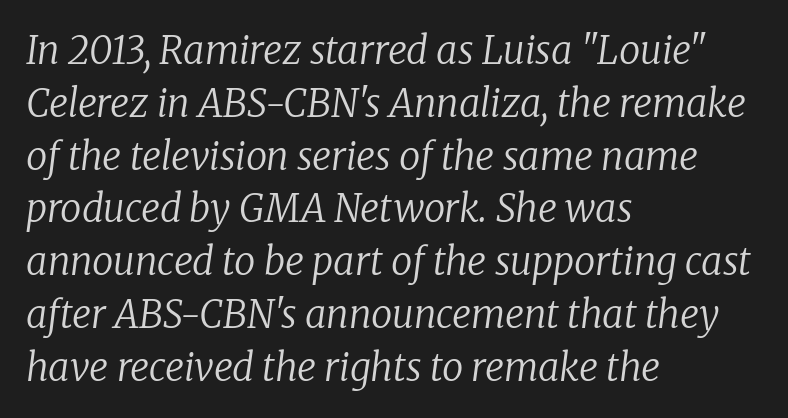
{"serif": "yes", "italic": "yes", "lean": "right", "slant_degrees": 8, "bold": "no", "weight": "regular", "width": "normal", "stroke_contrast": "low", "x_height": "medium", "monospaced": "no", "underline": "no", "align": "left", "line_spacing": "normal", "line_spacing_ratio": 1.39, "letter_spacing": "normal", "letter_spacing_em": 0.0, "glyph_px": 38}
